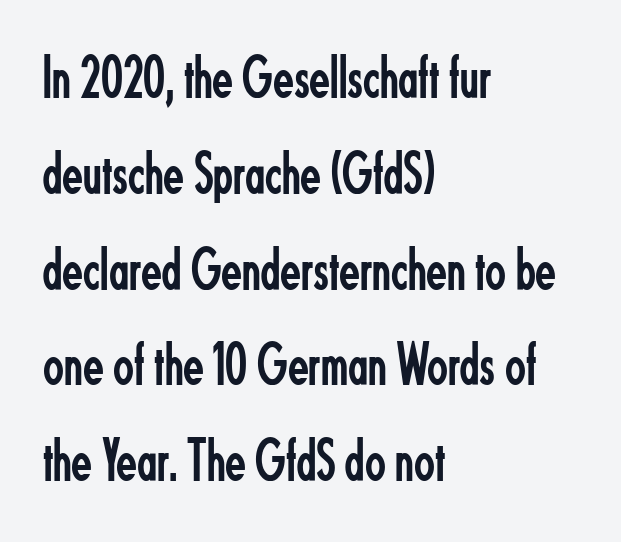
{"serif": "no", "italic": "no", "bold": "no", "weight": "regular", "width": "condensed", "stroke_contrast": "low", "x_height": "small", "monospaced": "no", "underline": "no", "align": "left", "line_spacing": "normal", "line_spacing_ratio": 1.57, "letter_spacing": "normal", "letter_spacing_em": 0.0, "glyph_px": 61}
